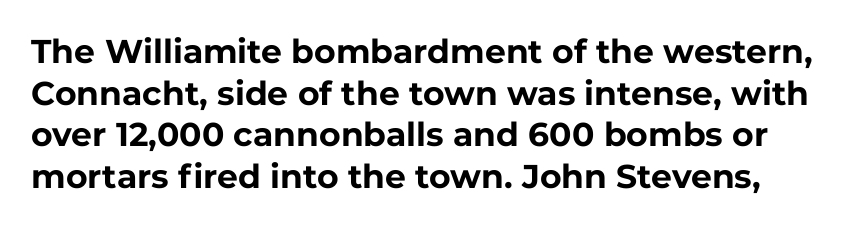
Q: Is the text bold? A: Yes.
Q: Is the text italic (slanted)? A: No, it is upright.
Q: Is the typeface a serif or a sans-serif typeface? A: Sans-serif.
Q: Is the text underlined? A: No.
Q: Is the spacing between letters normal or unusually wide? A: Normal.
Q: Is the spacing between lines tight, normal or loose? A: Normal.
Q: Width (condensed, normal, or wide)? A: Normal.
Q: Stroke contrast? A: Low.
Q: x-height? A: Medium.
Q: Monospaced? A: No.
